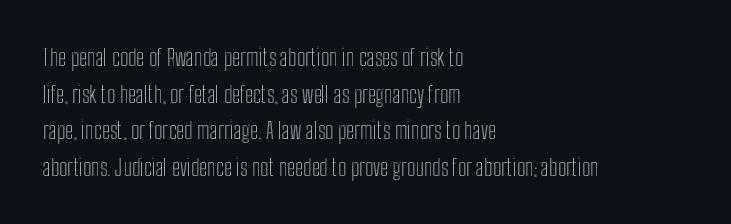
Rendered with straight, roman letterforms. Notice how the passage keeps a crisp vertical edge on the left only. A typesetter would call this leading conventional body-copy spacing. Is the letter spacing exaggerated? No — it looks like the ordinary default.
